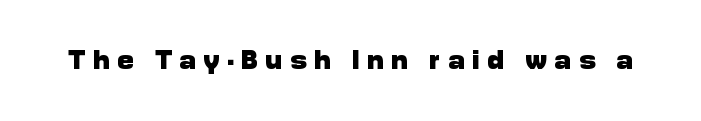
The image shows 27 px bold type, upright; set unusually wide letter spacing (+0.3 em), not underlined.
